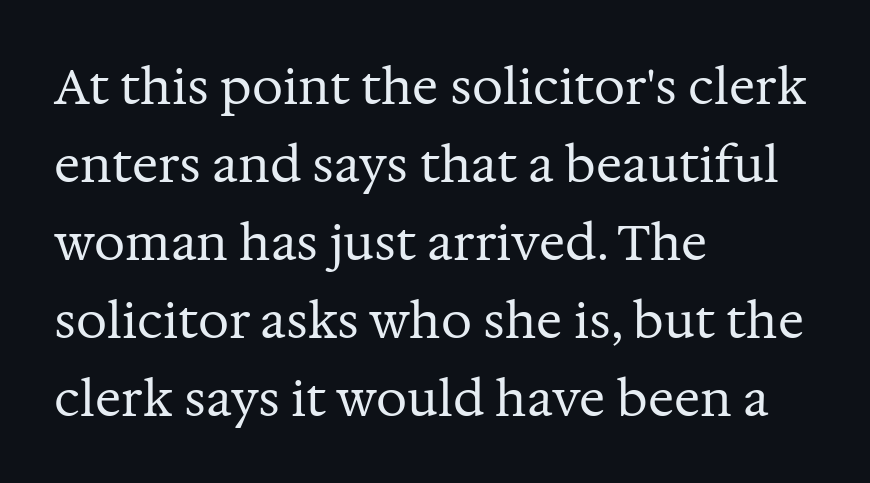
The image shows 49 px regular-weight serif type, upright; set left-aligned, normal line spacing (1.59x), normal letter spacing, not underlined; medium stroke contrast and a medium x-height.
